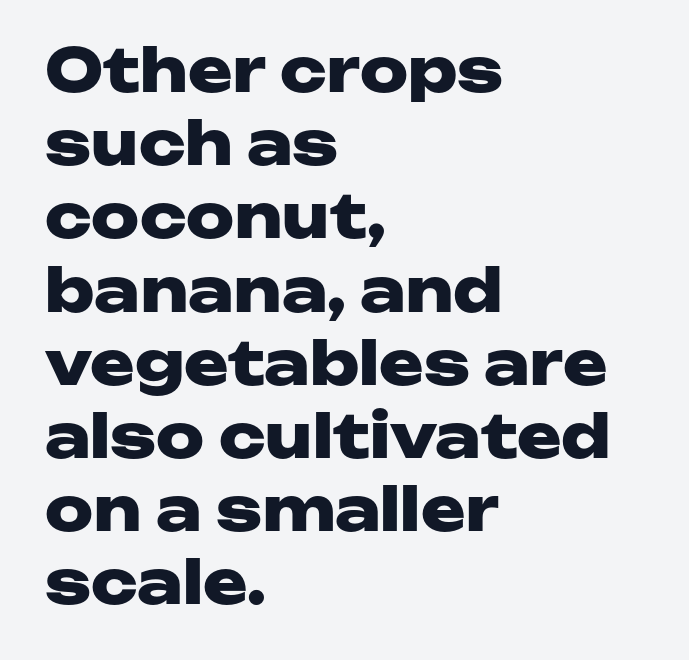
When letters stand straight like this, we call the style roman or upright. Check where the strokes stop: nothing finishes them off — pure sans. As a designer I'd log this as weight 700, bold. Descender tails drop into unmarked territory. Characters follow at the spacing the type designer built in.
